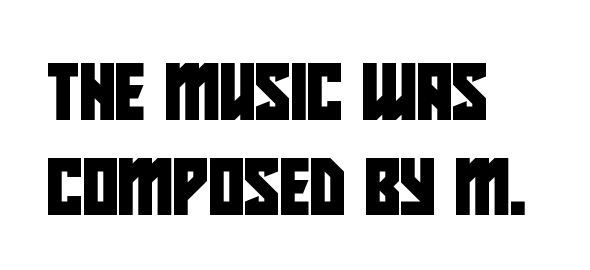
{"serif": "no", "width": "condensed", "stroke_contrast": "low", "x_height": "large", "monospaced": "no", "underline": "no", "align": "left", "line_spacing_ratio": 1.72, "letter_spacing": "normal", "letter_spacing_em": 0.0, "glyph_px": 55}
